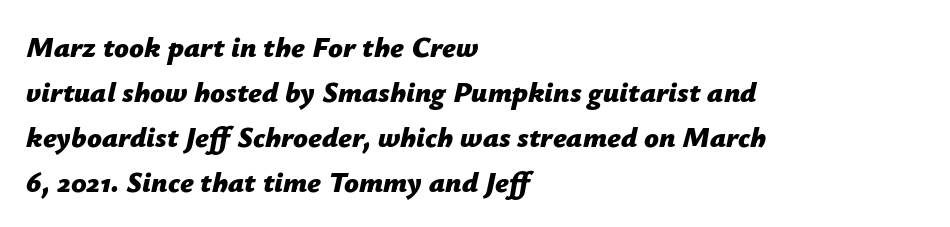
{"italic": "yes", "lean": "right", "slant_degrees": 12, "bold": "yes", "weight": "bold", "width": "normal", "stroke_contrast": "low", "x_height": "medium", "monospaced": "no", "underline": "no", "align": "left", "line_spacing": "normal", "line_spacing_ratio": 1.55, "letter_spacing": "normal", "letter_spacing_em": 0.0, "glyph_px": 29}
